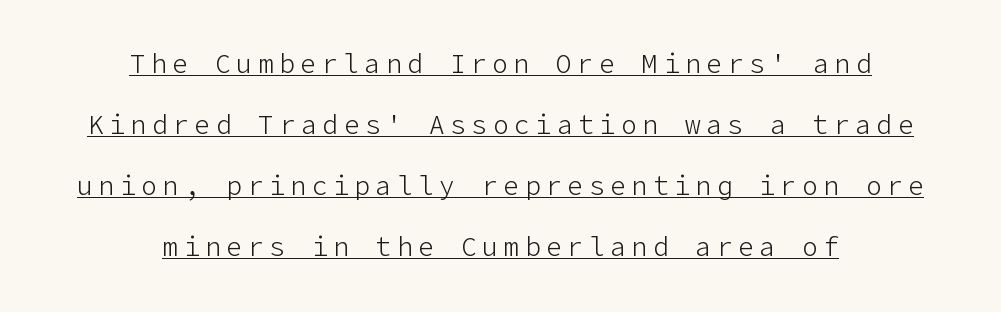
The image shows 26 px text type, upright; set centered, loose line spacing (2.35x), unusually wide letter spacing (+0.22 em), underlined.
